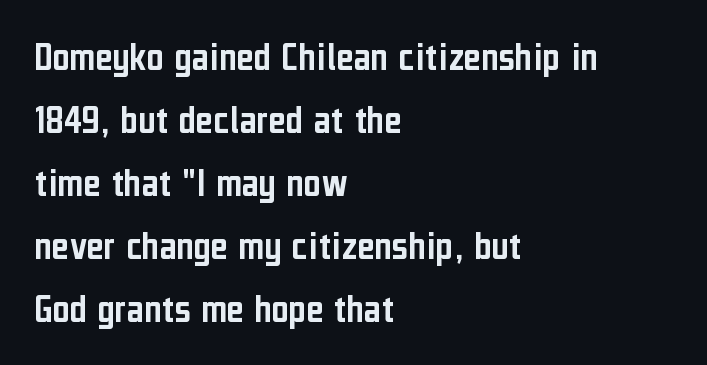
{"serif": "no", "italic": "no", "width": "condensed", "stroke_contrast": "low", "x_height": "medium", "monospaced": "no", "underline": "no", "align": "left", "line_spacing": "normal", "line_spacing_ratio": 1.5, "letter_spacing": "normal", "letter_spacing_em": 0.0, "glyph_px": 42}
